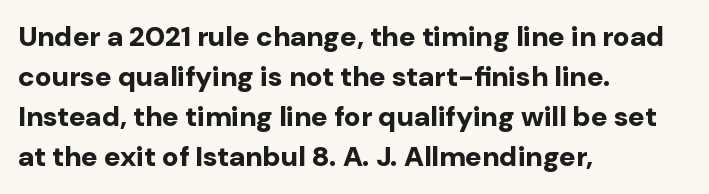
The space beneath each line is pristine and unruled. Layout note: lines flush left. How would I describe the line gaps? Plain and ordinary. The letters advance in unequal steps, a hallmark of proportional type. Is the type bold? Yes — the strokes are clearly thick and heavy.
